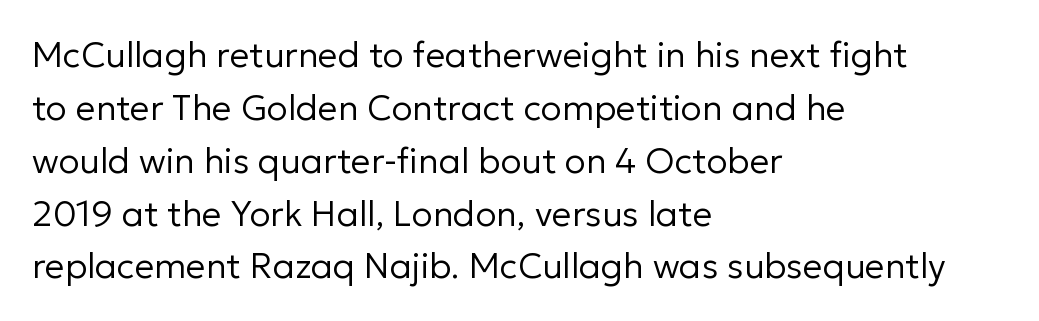
Q: Is the text bold? A: No.
Q: Is the text italic (slanted)? A: No, it is upright.
Q: Is the typeface a serif or a sans-serif typeface? A: Sans-serif.
Q: Is the text underlined? A: No.
Q: How is the paragraph aligned? A: Left-aligned.
Q: Is the spacing between letters normal or unusually wide? A: Normal.
Q: Is the spacing between lines tight, normal or loose? A: Normal.
Q: Width (condensed, normal, or wide)? A: Normal.
Q: Stroke contrast? A: Low.
Q: x-height? A: Medium.
Q: Monospaced? A: No.
